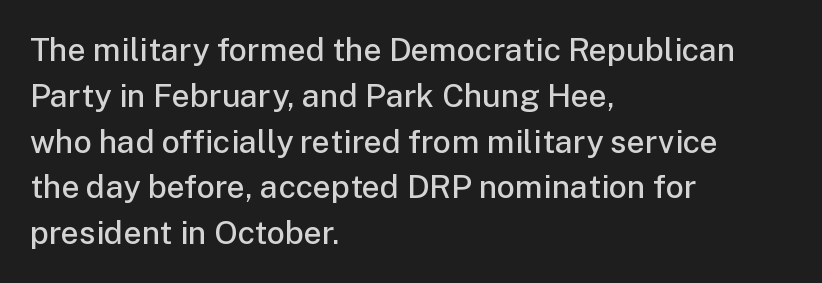
{"serif": "no", "italic": "no", "bold": "semi", "weight": "semibold", "width": "normal", "stroke_contrast": "low", "x_height": "medium", "monospaced": "no", "underline": "no", "align": "left", "line_spacing": "normal", "line_spacing_ratio": 1.43, "letter_spacing": "normal", "letter_spacing_em": 0.0, "glyph_px": 32}
